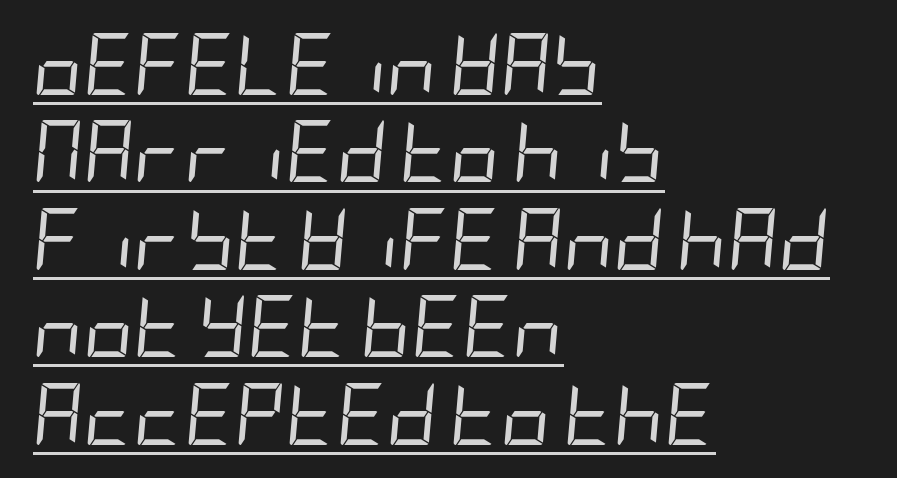
{"italic": "yes", "lean": "right", "slant_degrees": 5, "bold": "no", "weight": "regular", "width": "condensed", "stroke_contrast": "low", "x_height": "large", "underline": "yes", "align": "left", "line_spacing": "normal", "line_spacing_ratio": 1.41, "letter_spacing": "normal", "letter_spacing_em": 0.0, "glyph_px": 62}
